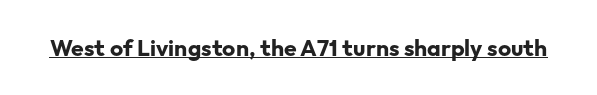
Heavy, bold letterforms. A rule runs beneath these lines of type. The type is set solid horizontally, with unmodified tracking. The lettering stays uniformly vertical, giving the passage a roman look.
